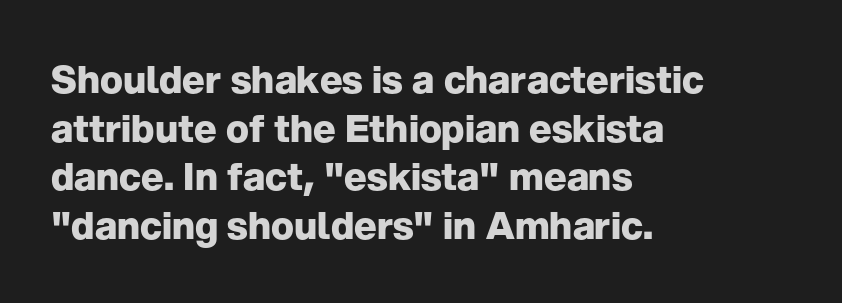
{"serif": "no", "italic": "no", "bold": "yes", "weight": "heavy", "width": "normal", "stroke_contrast": "low", "x_height": "medium", "monospaced": "no", "underline": "no", "align": "left", "line_spacing": "normal", "line_spacing_ratio": 1.28, "letter_spacing": "normal", "letter_spacing_em": 0.0, "glyph_px": 38}
